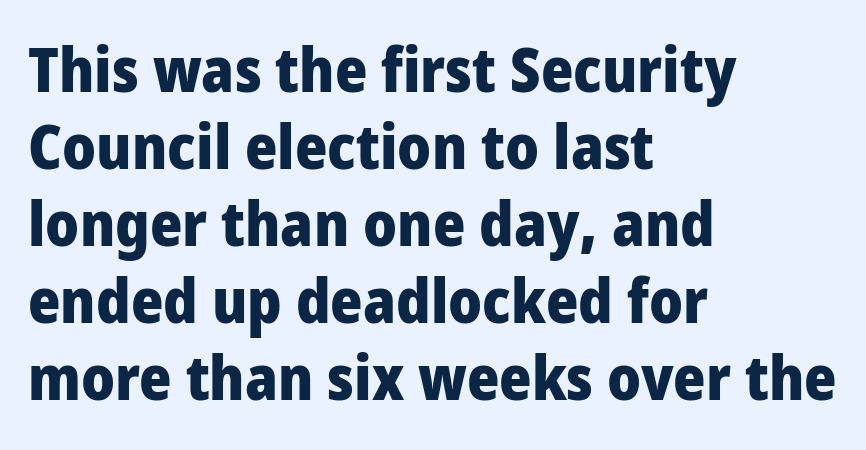
The string is rendered with underlining switched off. Observe the absence of serifs on each vertical stroke in this sample. Posture: upright roman. This sample uses plain, unmodified letter spacing.
